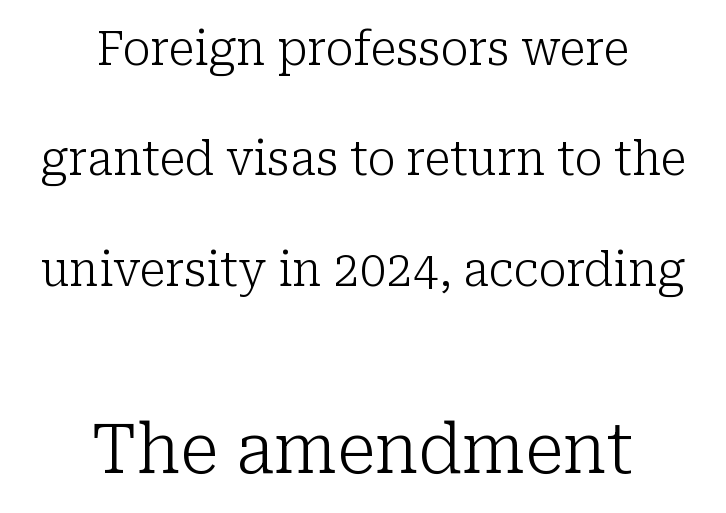
The image shows 70 px light serif type, upright; set centered, loose line spacing (2.35x), normal letter spacing, not underlined; the second (bottom) block is 1.49x larger; low stroke contrast and a medium x-height.
